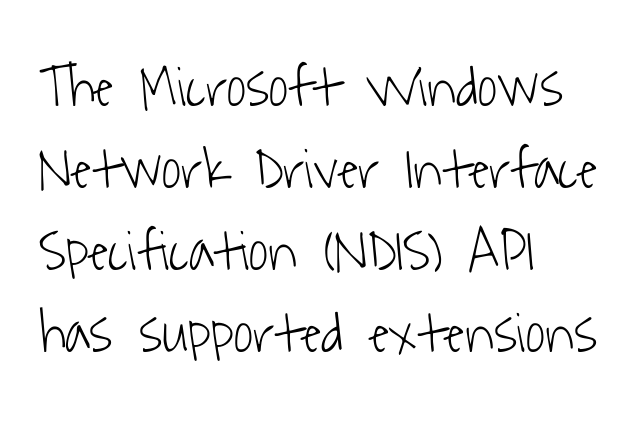
Visually the block forms a straight wall on the left and a jagged coastline on the right. The rendering keeps characters at their native spacing. The text was rendered using a sans face with plain stroke endings. Descenders are the only things crossing below the line.
